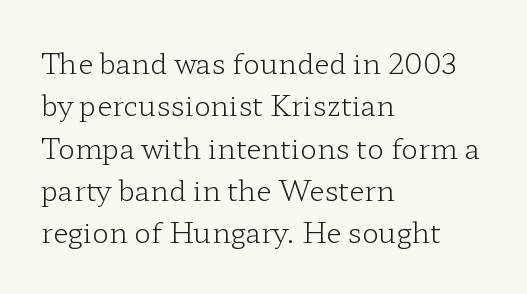
The image shows 28 px light, wide serif type, upright; set left-aligned, normal line spacing (1.51x), normal letter spacing, not underlined; low stroke contrast and a medium x-height.
